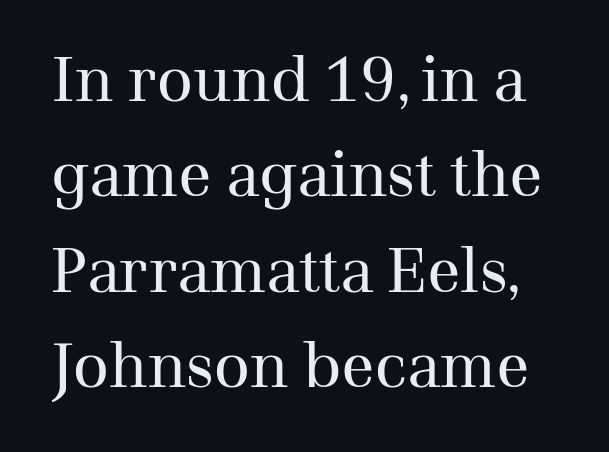
The image shows 62 px regular-weight serif type, upright; set normal line spacing (1.54x), normal letter spacing, not underlined; medium stroke contrast and a medium x-height.
